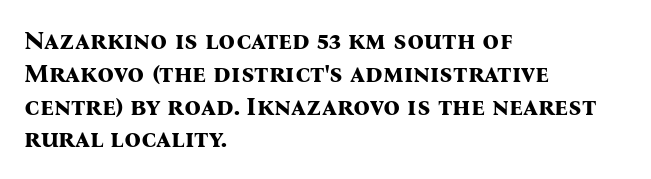
Reading down the column, the eye jumps a familiar distance to each next line. The passage shown is not underscored anywhere. Its strokes are broad and dark, the hallmark of bold type. Quick note: not italic, upright. Observe the ordinary spacing: letters are neighbours, not strangers. Line beginnings align vertically; line endings do not.
